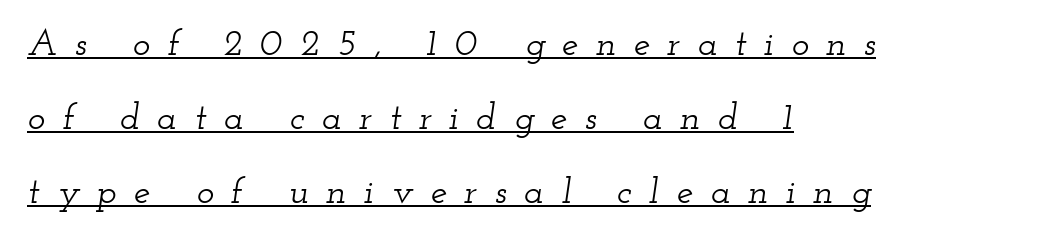
An italicized treatment has been applied to the whole sample. The line-height multiplier appears high, well above default. The characters display serif detailing at their extremities. Tracking here is generous; glyphs stand well apart from one another. Varying glyph widths throughout — classic text-font behaviour. Students, observe the line beneath the letters — that is underlining.
